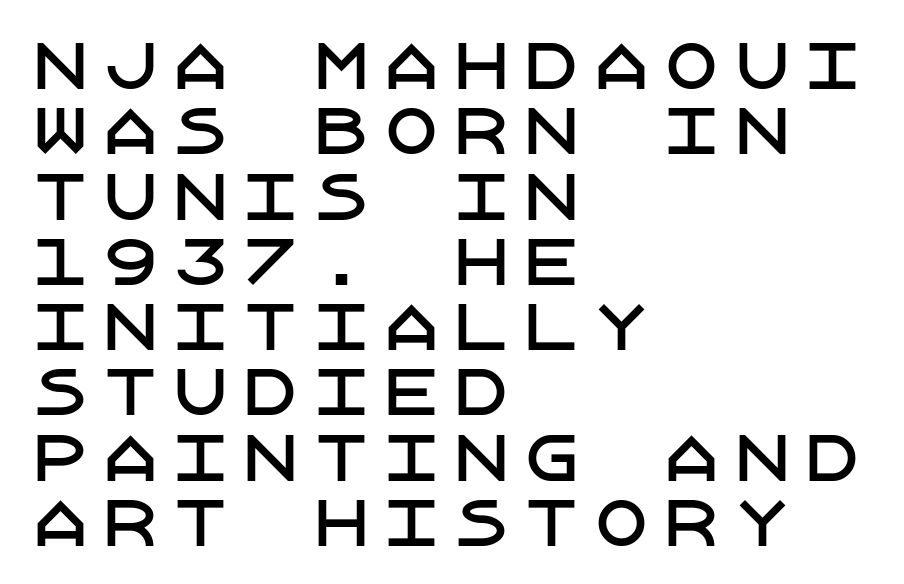
Each row of text sits above clean, open space. Each line starts at the same left margin while the right side varies. This sample uses an upright cut, with every glyph sitting square on the baseline. The characters display no serif detailing; their extremities are plain. Interline gaps are noticeably narrow in this sample.
